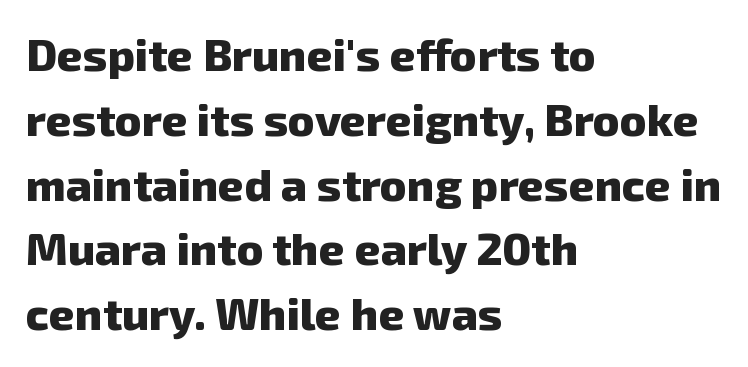
{"serif": "no", "bold": "yes", "weight": "heavy", "width": "normal", "stroke_contrast": "low", "x_height": "medium", "monospaced": "no", "underline": "no", "align": "left", "line_spacing": "normal", "line_spacing_ratio": 1.44, "letter_spacing": "normal", "letter_spacing_em": 0.0, "glyph_px": 45}
